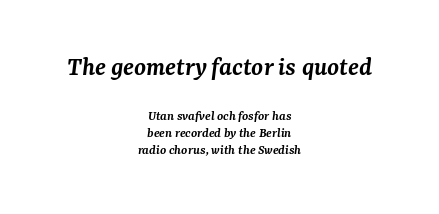
The image shows 27 px text type, italic (leaning right); set centered, line spacing 1.21x, normal letter spacing, not underlined; the first (top) block is 1.93x larger.
